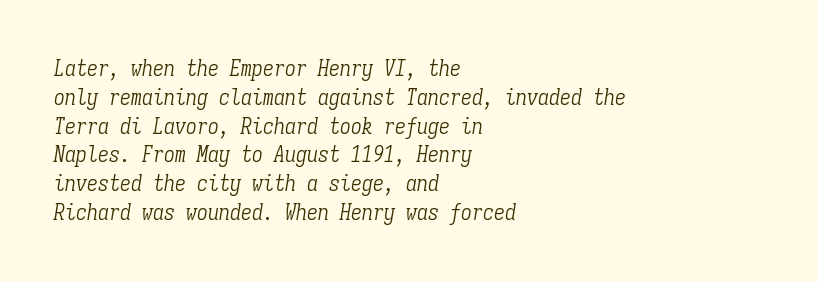
Check under the words: just untouched page. The letterforms sit at book weight or below. The passage shown leans; its letterforms are oblique. All the whitespace from short lines collects on the right.
